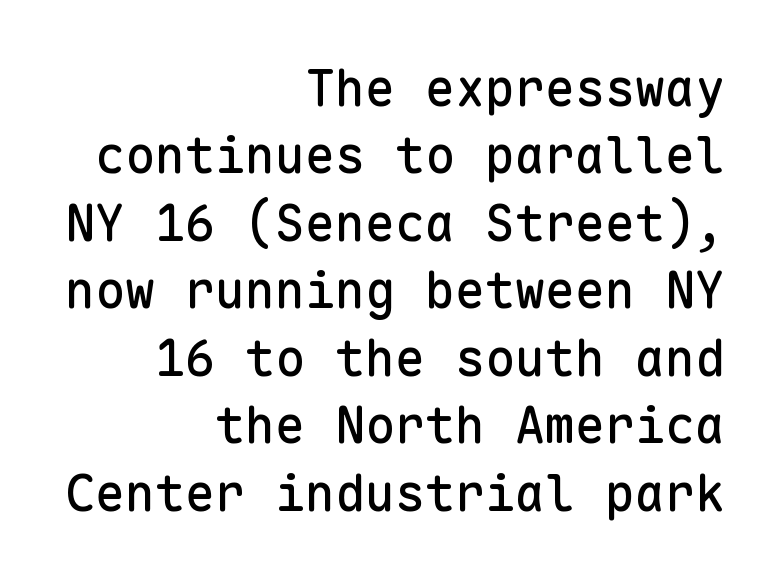
The image shows 50 px sans-serif type, upright, monospaced; set right-aligned, normal line spacing (1.35x), normal letter spacing, not underlined; low stroke contrast and a medium x-height.
